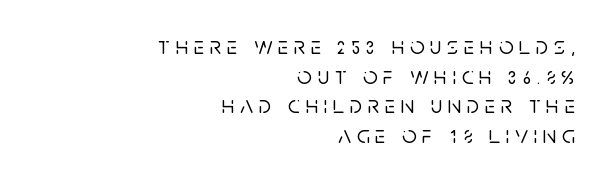
{"italic": "no", "underline": "no", "align": "right", "line_spacing_ratio": 1.19, "letter_spacing": "wide", "letter_spacing_em": 0.23, "glyph_px": 25}
